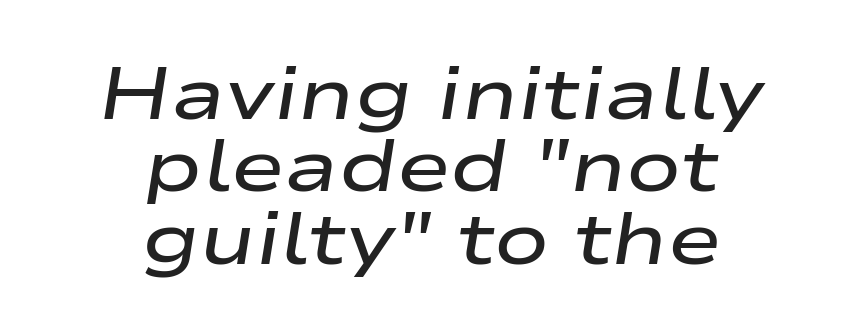
The image shows 73 px semibold, wide type, italic (leaning right); set centered, tight line spacing (0.99x), normal letter spacing, not underlined; low stroke contrast and a medium x-height.
